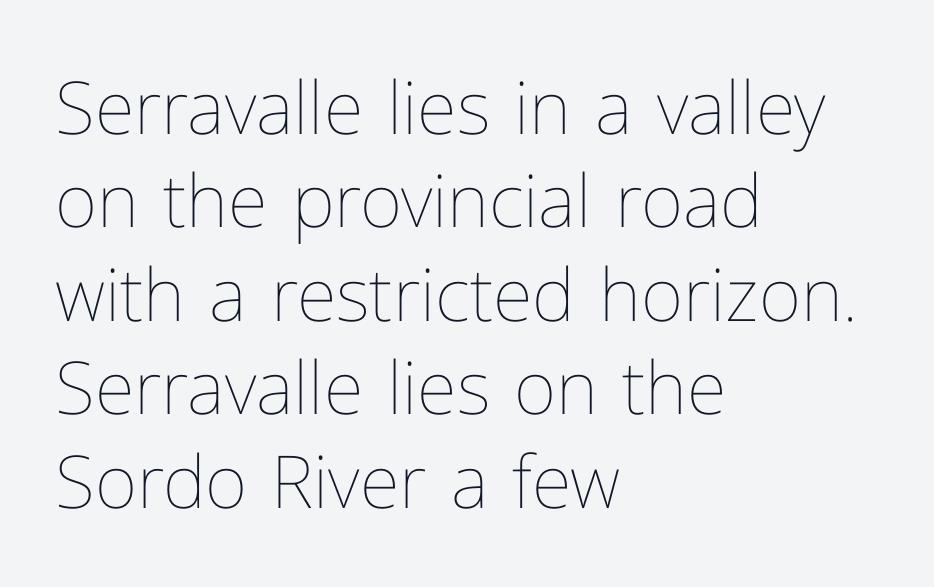
{"italic": "no", "bold": "no", "weight": "thin", "width": "normal", "stroke_contrast": "low", "x_height": "medium", "monospaced": "no", "underline": "no", "align": "left", "line_spacing": "normal", "line_spacing_ratio": 1.28, "letter_spacing": "normal", "letter_spacing_em": 0.0, "glyph_px": 73}
